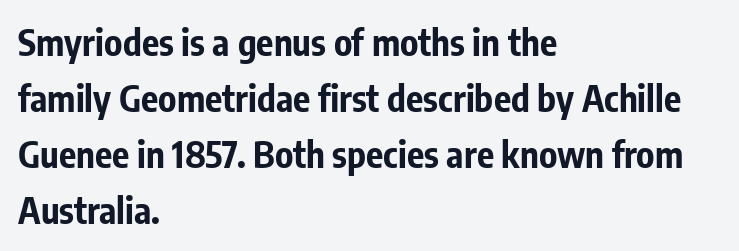
The image shows 36 px bold, condensed sans-serif type, upright; set left-aligned, normal line spacing (1.56x), normal letter spacing, not underlined; low stroke contrast and a medium x-height.
